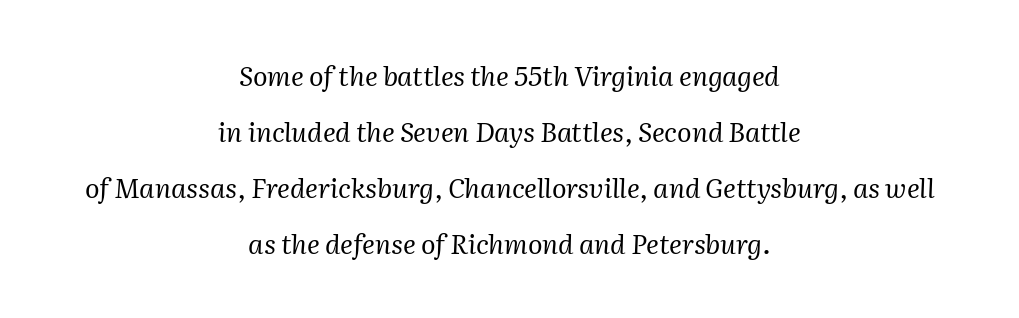
No extra ink here — the face is not bold. The tracking reads as untouched default to a designer's eye. This is oblique type, the kind used for emphasis or titles. The space between consecutive lines is lavish. Unmarked baselines from the first word to the last.
